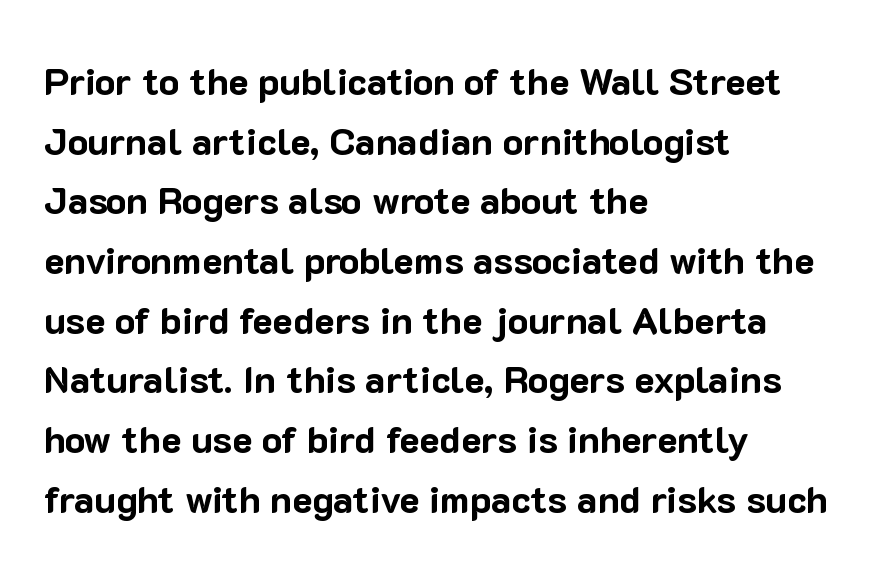
A normal amount of white space separates one row of letters from the next. Rendered with straight, roman letterforms. The passage shown is not underscored anywhere. No feet cap the strokes, marking this as sans-serif type. Spacing between characters is what you'd get straight out of the box. A student would call this left alignment; a typographer would say flush left, rag right.
